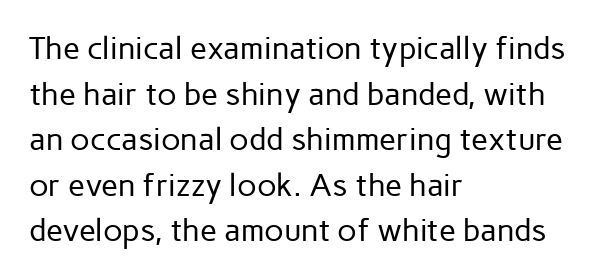
The image shows 31 px regular-weight sans-serif type, upright; set left-aligned, normal line spacing (1.47x), normal letter spacing, not underlined; low stroke contrast and a medium x-height.
